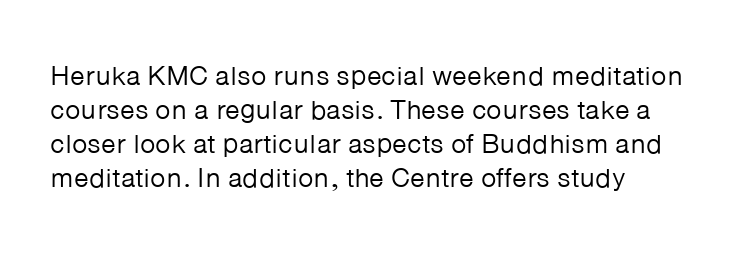
{"italic": "no", "bold": "no", "underline": "no", "align": "left", "line_spacing": "normal", "line_spacing_ratio": 1.26, "letter_spacing": "normal", "letter_spacing_em": 0.0, "glyph_px": 27}
